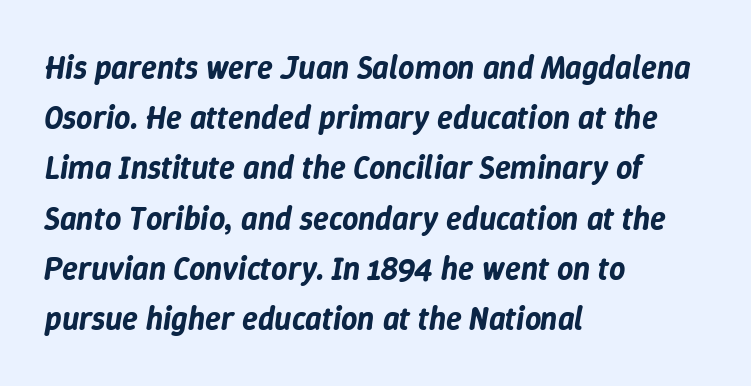
Q: Is the text italic (slanted)? A: Yes, it leans right by about 9 degrees.
Q: Is the text underlined? A: No.
Q: How is the paragraph aligned? A: Left-aligned.
Q: Is the spacing between letters normal or unusually wide? A: Normal.
Q: Is the spacing between lines tight, normal or loose? A: Normal.
Q: Width (condensed, normal, or wide)? A: Normal.
Q: Stroke contrast? A: Low.
Q: x-height? A: Medium.
Q: Monospaced? A: No.
